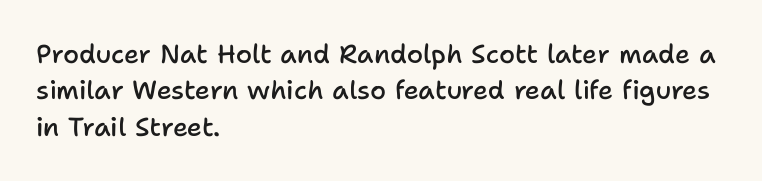
Each glyph is drawn with semibold strokes, heavier than normal yet not fully bold. Each word holds together tightly as a unit, with standard inter-letter gaps. These lines sit exactly where default settings would place them. Every row of glyphs begins at an identical x-position on the left.
